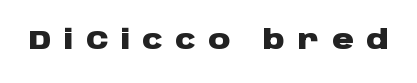
{"italic": "no", "bold": "yes", "underline": "no", "letter_spacing": "wide", "letter_spacing_em": 0.46, "glyph_px": 27}
